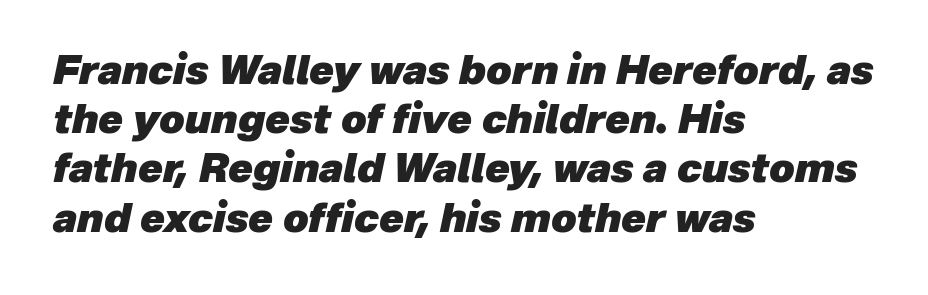
The image shows 40 px heavy type, italic (leaning right); set left-aligned, line spacing 1.23x, normal letter spacing, not underlined; low stroke contrast and a medium x-height.
